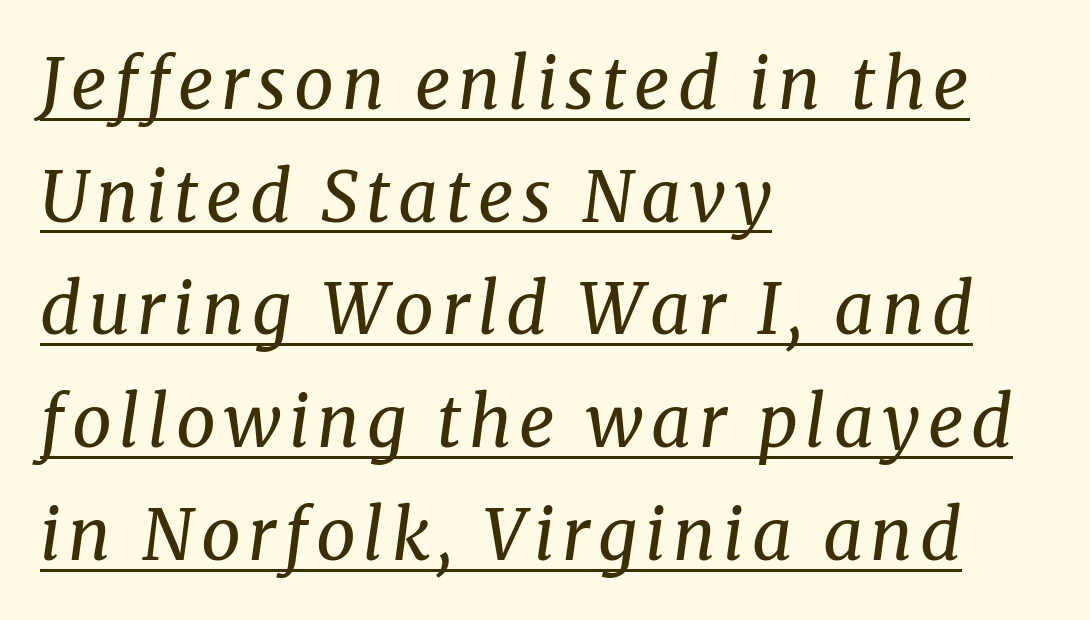
Q: Is the text bold? A: No.
Q: Is the text italic (slanted)? A: Yes, it leans right by about 8 degrees.
Q: Is the typeface a serif or a sans-serif typeface? A: Serif.
Q: Is the text underlined? A: Yes.
Q: How is the paragraph aligned? A: Left-aligned.
Q: Is the spacing between lines tight, normal or loose? A: Normal.
Q: Width (condensed, normal, or wide)? A: Normal.
Q: Stroke contrast? A: Medium.
Q: x-height? A: Medium.
Q: Monospaced? A: No.
